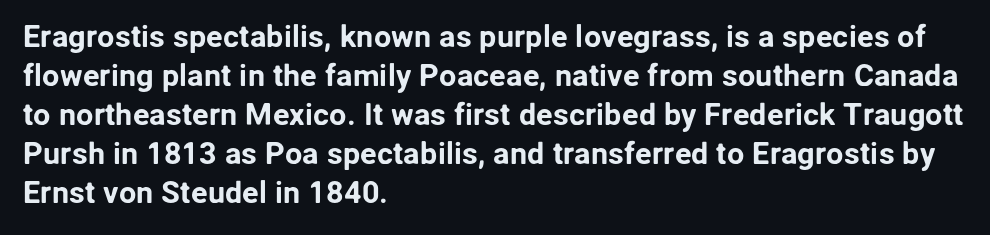
{"serif": "no", "italic": "no", "width": "normal", "stroke_contrast": "low", "x_height": "medium", "monospaced": "no", "underline": "no", "align": "left", "line_spacing": "normal", "line_spacing_ratio": 1.26, "letter_spacing": "normal", "letter_spacing_em": 0.0, "glyph_px": 31}
